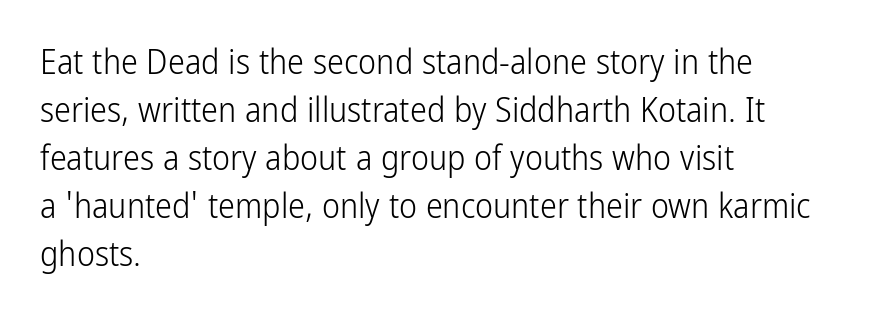
Q: Is the text bold? A: No.
Q: Is the text italic (slanted)? A: No, it is upright.
Q: Is the typeface a serif or a sans-serif typeface? A: Sans-serif.
Q: Is the text underlined? A: No.
Q: How is the paragraph aligned? A: Left-aligned.
Q: Is the spacing between letters normal or unusually wide? A: Normal.
Q: Is the spacing between lines tight, normal or loose? A: Normal.
Q: Width (condensed, normal, or wide)? A: Condensed.
Q: Stroke contrast? A: Low.
Q: x-height? A: Medium.
Q: Monospaced? A: No.
